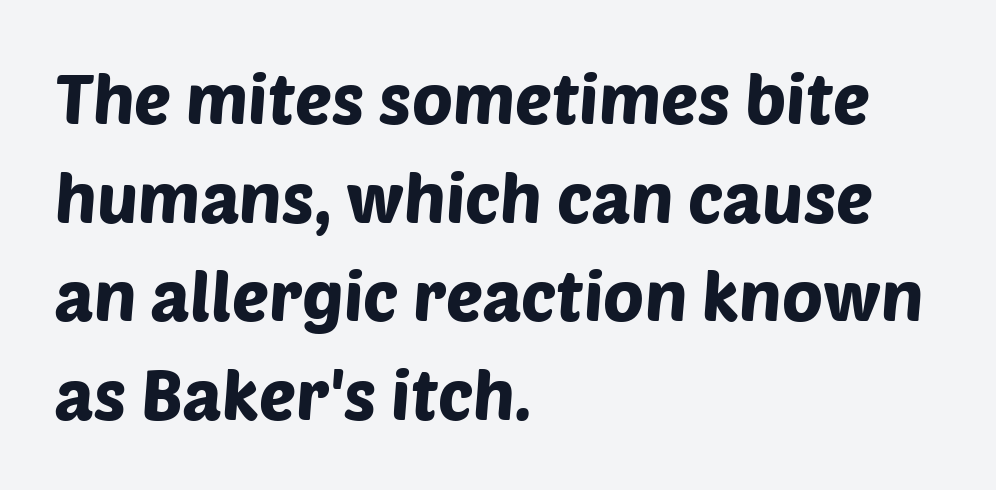
{"serif": "no", "width": "normal", "stroke_contrast": "low", "x_height": "large", "monospaced": "no", "underline": "no", "align": "left", "line_spacing": "normal", "line_spacing_ratio": 1.43, "letter_spacing": "normal", "letter_spacing_em": 0.0, "glyph_px": 69}
